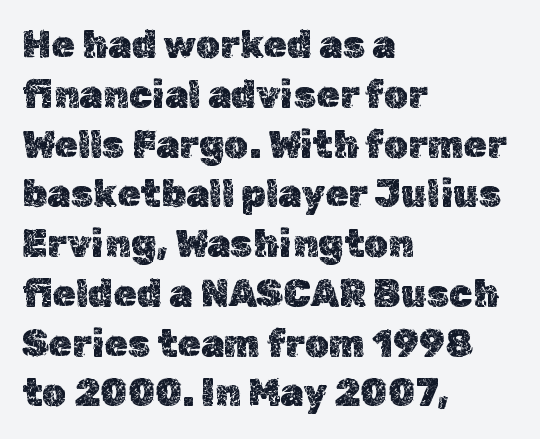
{"italic": "no", "width": "normal", "x_height": "medium", "monospaced": "no", "underline": "no", "align": "left", "line_spacing": "normal", "line_spacing_ratio": 1.31, "letter_spacing": "normal", "letter_spacing_em": 0.0, "glyph_px": 38}
